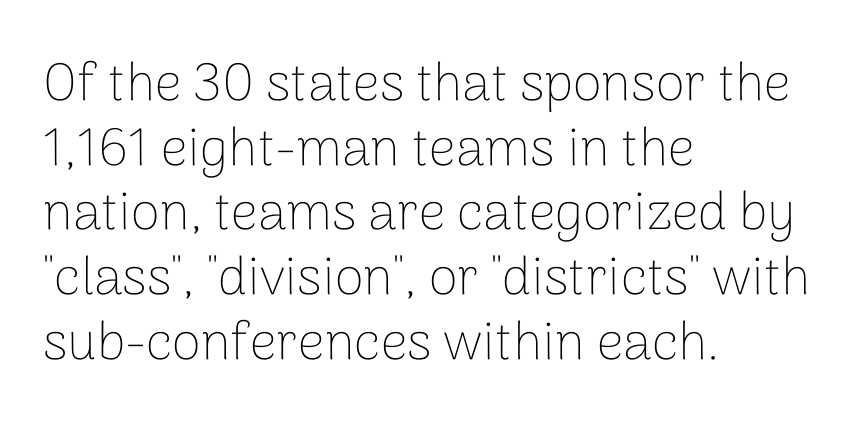
The specimen reads as upright at a glance. The gap between lines stays unmarked. These lines stack with their left ends in a neat column. You can tell from the bare stems that sans-serif type was used. Looks like regular typesetting: each glyph gets only the width it needs.
